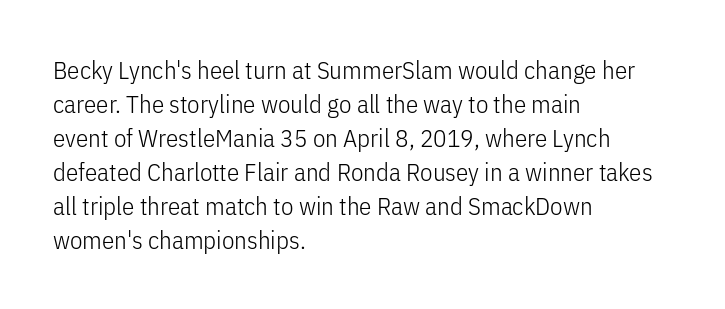
{"italic": "no", "bold": "no", "underline": "no", "align": "left", "line_spacing": "normal", "line_spacing_ratio": 1.36, "letter_spacing": "normal", "letter_spacing_em": 0.0, "glyph_px": 25}
